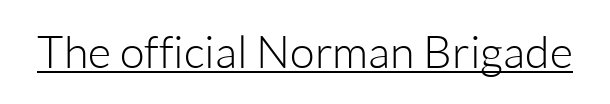
The image shows 45 px light sans-serif type, upright; set normal letter spacing, underlined; low stroke contrast and a medium x-height.
